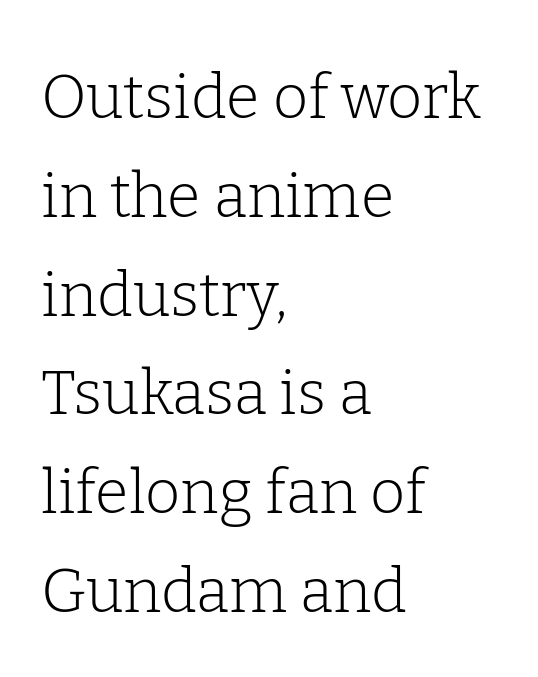
Q: Is the text bold? A: No.
Q: Is the text italic (slanted)? A: No, it is upright.
Q: Is the typeface a serif or a sans-serif typeface? A: Serif.
Q: Is the text underlined? A: No.
Q: How is the paragraph aligned? A: Left-aligned.
Q: Is the spacing between letters normal or unusually wide? A: Normal.
Q: Is the spacing between lines tight, normal or loose? A: Normal.
Q: Width (condensed, normal, or wide)? A: Normal.
Q: Stroke contrast? A: Low.
Q: x-height? A: Medium.
Q: Monospaced? A: No.
